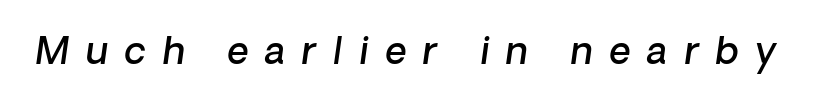
The image shows 37 px semibold type, italic (leaning right); set unusually wide letter spacing (+0.45 em), not underlined; low stroke contrast and a medium x-height.
